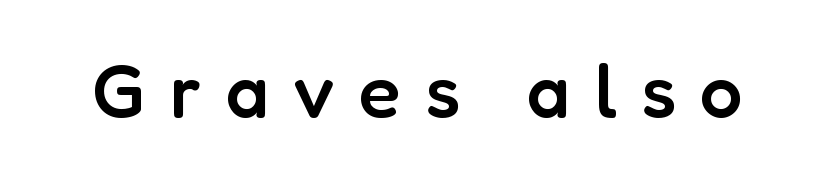
Letterform terminals end flat and unadorned throughout the passage. Is this a fixed-width face? No — the glyphs have proportional, varying widths. Emphasis by weight is partial: semibold. Words float on clear page, feet unadorned. Rendered with straight, roman letterforms.
